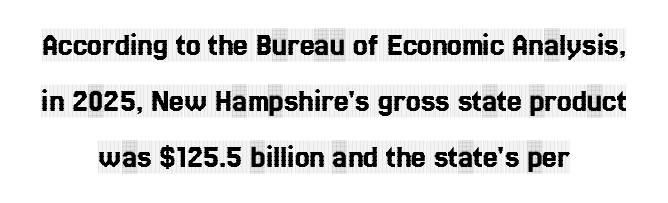
You can tell it's not italic because the verticals are truly vertical. This block has exactly the height ordinary leading produces. Unlike a clean sans, this face finishes its strokes with serifs. The setting favours the middle, as headings and verse often do. A typesetter would call this proportional, since set widths differ per character.
